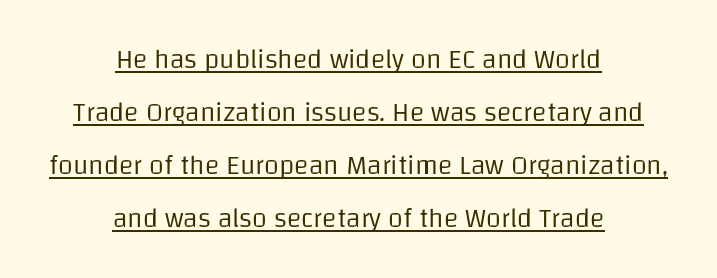
{"italic": "no", "bold": "no", "underline": "yes", "align": "center", "line_spacing": "loose", "line_spacing_ratio": 1.96, "letter_spacing": "normal", "letter_spacing_em": 0.0, "glyph_px": 27}
